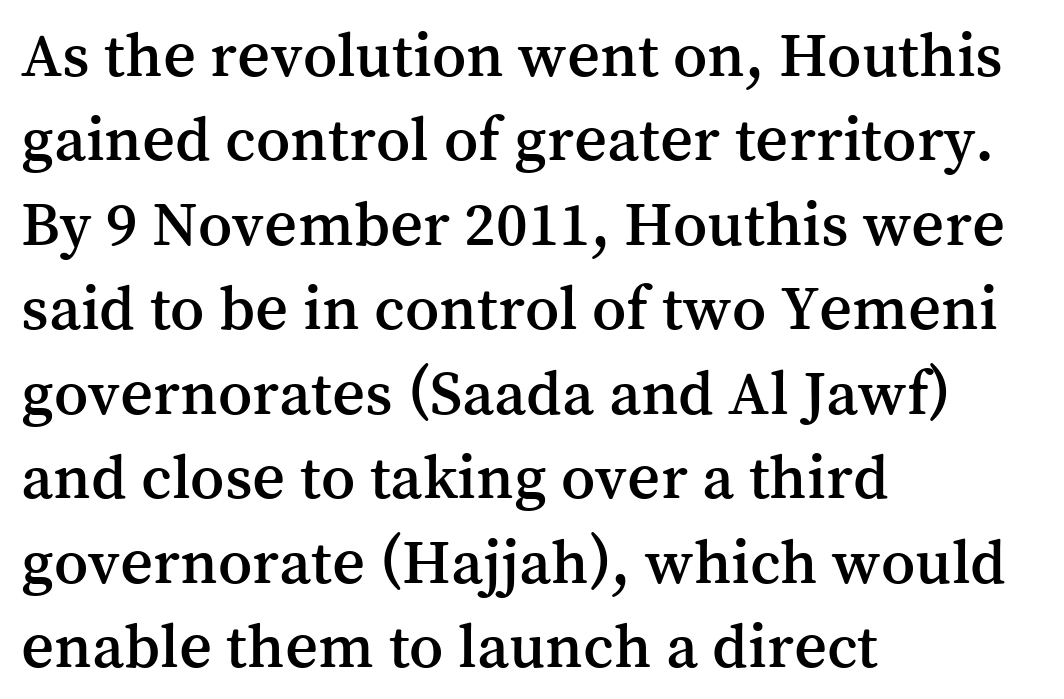
The image shows 64 px serif type, upright; set left-aligned, normal line spacing (1.32x), normal letter spacing, not underlined; medium stroke contrast and a medium x-height.
